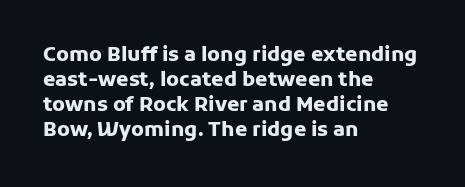
The image shows 20 px bold type, upright; set left-aligned, normal line spacing (1.25x), normal letter spacing, not underlined.
